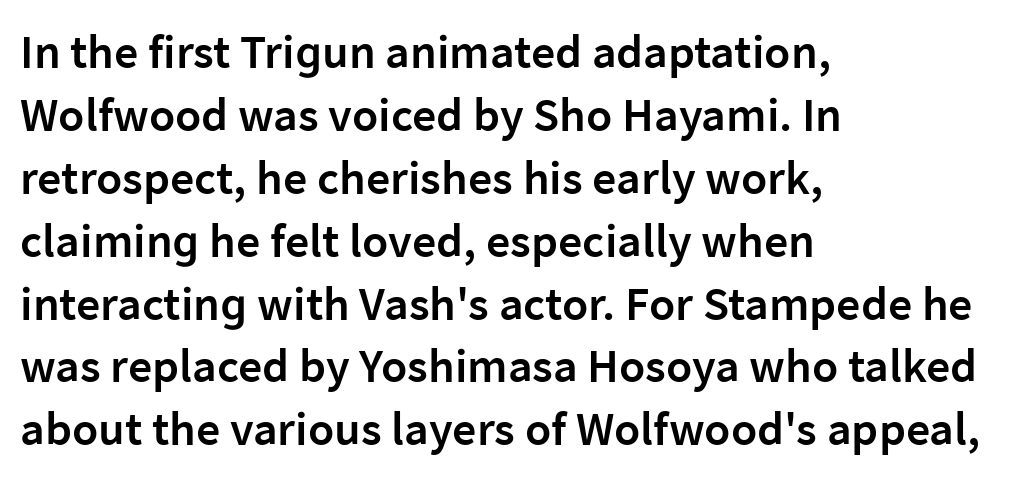
The image shows 48 px semibold sans-serif type, upright; set left-aligned, normal line spacing (1.31x), normal letter spacing, not underlined; low stroke contrast and a medium x-height.
